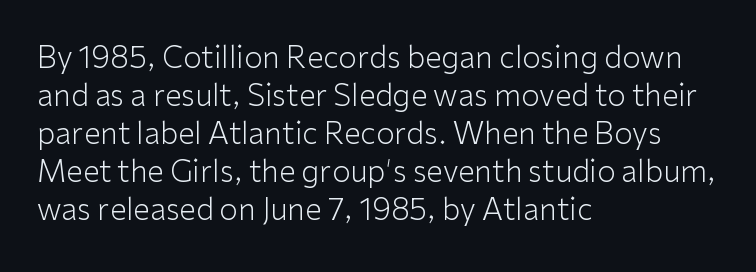
Q: Is the text bold? A: No.
Q: Is the text italic (slanted)? A: No, it is upright.
Q: Is the typeface a serif or a sans-serif typeface? A: Sans-serif.
Q: Is the text underlined? A: No.
Q: How is the paragraph aligned? A: Left-aligned.
Q: Is the spacing between letters normal or unusually wide? A: Normal.
Q: Is the spacing between lines tight, normal or loose? A: Normal.
Q: Width (condensed, normal, or wide)? A: Normal.
Q: Stroke contrast? A: Low.
Q: x-height? A: Medium.
Q: Monospaced? A: No.
